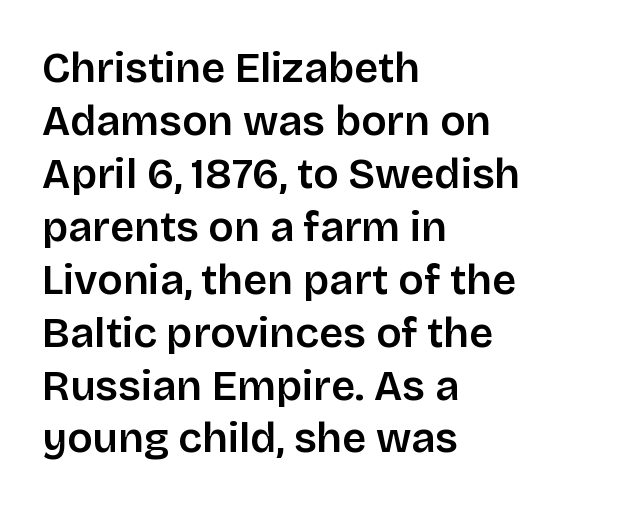
In CSS terms this would be text-align: left. The letters sit at their default tracking, neither squeezed nor spread. Summary of vertical rhythm: regular, with standard interline spacing. This rendering features lettering with no underline. It's the straight-up-and-down kind of type.
